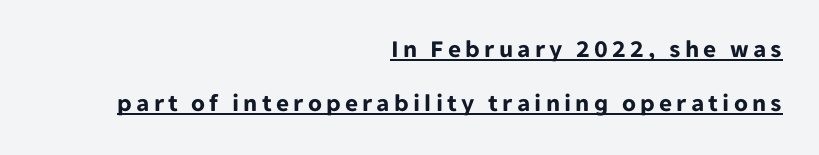
The image shows 25 px bold type, upright; set right-aligned, loose line spacing (2.15x), underlined.
